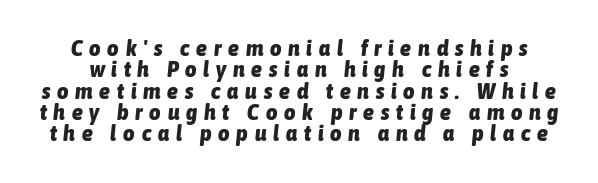
Q: Is the text bold? A: Yes.
Q: Is the text italic (slanted)? A: Yes, it leans right by about 6 degrees.
Q: Is the text underlined? A: No.
Q: Is the spacing between letters normal or unusually wide? A: Unusually wide.
Q: Is the spacing between lines tight, normal or loose? A: Tight.
